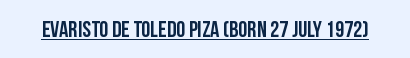
Q: Is the text italic (slanted)? A: No, it is upright.
Q: Is the text underlined? A: Yes.
Q: Is the spacing between letters normal or unusually wide? A: Normal.
